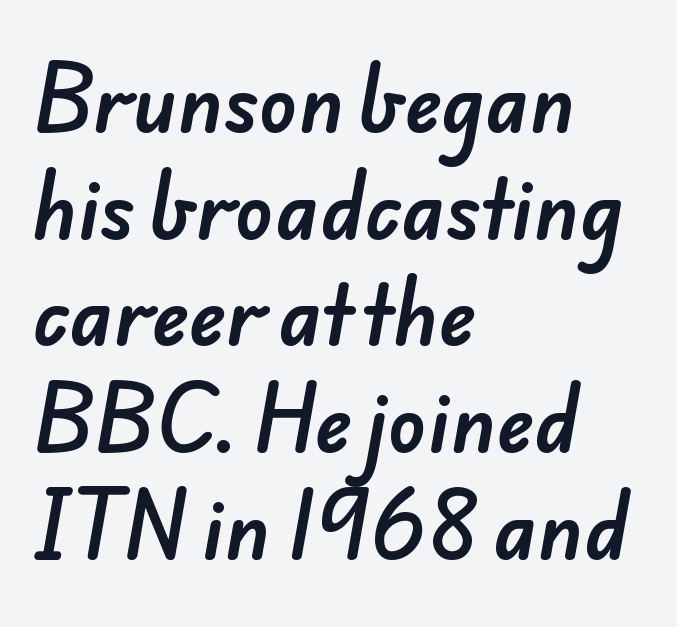
The image shows 79 px sans-serif type; set left-aligned, normal line spacing (1.35x), normal letter spacing, not underlined; low stroke contrast and a small x-height.
